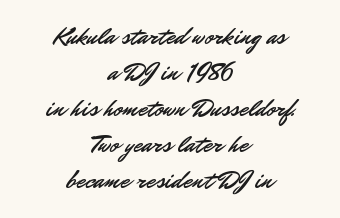
The space beneath each line is pristine and unruled. Look at the tracking — it's just the regular setting, nothing added. The lines in this sample share a center point and differ in where they start and stop. Vertically, the passage feels balanced, rows spaced as you'd expect.
